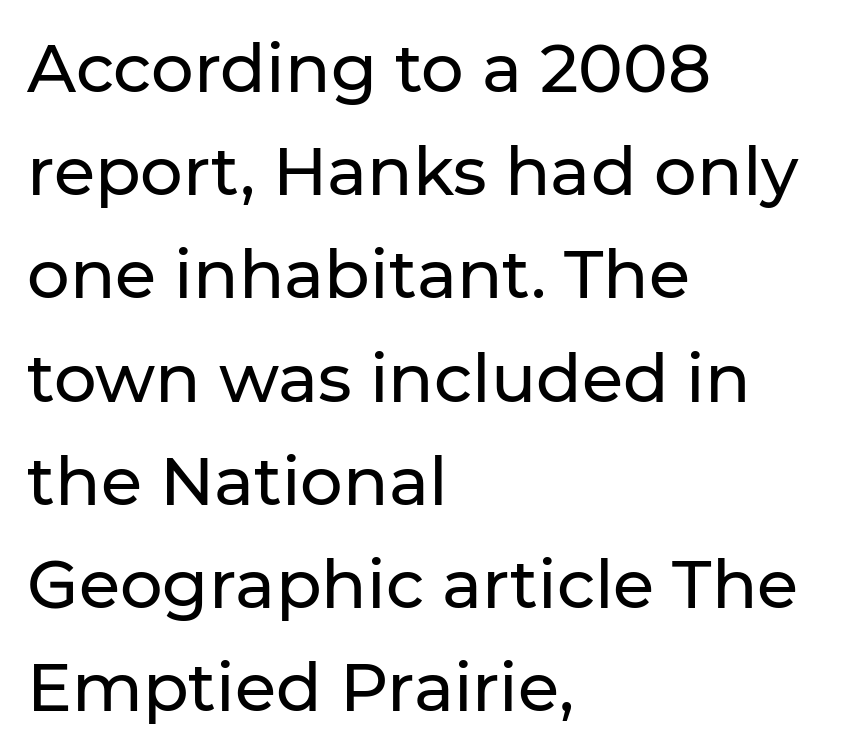
{"serif": "no", "italic": "no", "width": "normal", "stroke_contrast": "low", "x_height": "medium", "monospaced": "no", "underline": "no", "align": "left", "line_spacing": "normal", "line_spacing_ratio": 1.54, "letter_spacing": "normal", "letter_spacing_em": 0.0, "glyph_px": 67}
